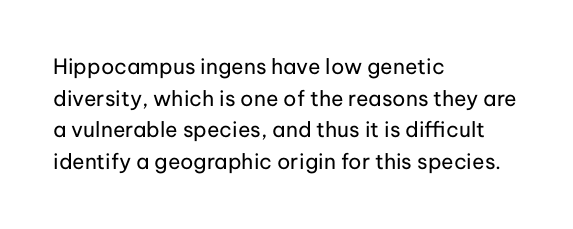
Style check: upright. Leftover space on each line is placed entirely after the last word. The rows are spaced the way most documents space them. The font is comparable to plain body text, perhaps lighter. Honestly, there is no underline to notice here at all. Nobody touched the tracking dial on this one.
